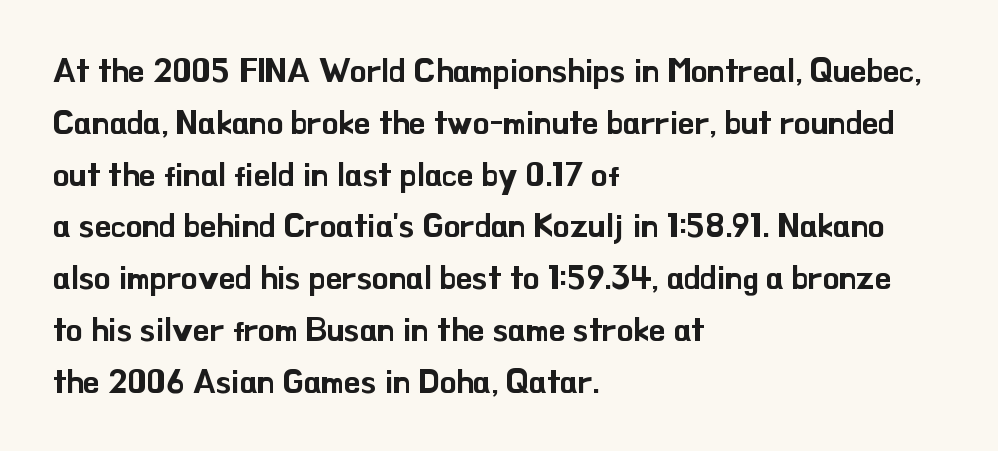
Q: Is the text italic (slanted)? A: No, it is upright.
Q: Is the typeface a serif or a sans-serif typeface? A: Sans-serif.
Q: Is the text underlined? A: No.
Q: How is the paragraph aligned? A: Left-aligned.
Q: Is the spacing between letters normal or unusually wide? A: Normal.
Q: Is the spacing between lines tight, normal or loose? A: Normal.
Q: Width (condensed, normal, or wide)? A: Normal.
Q: Stroke contrast? A: Low.
Q: x-height? A: Small.
Q: Monospaced? A: No.
